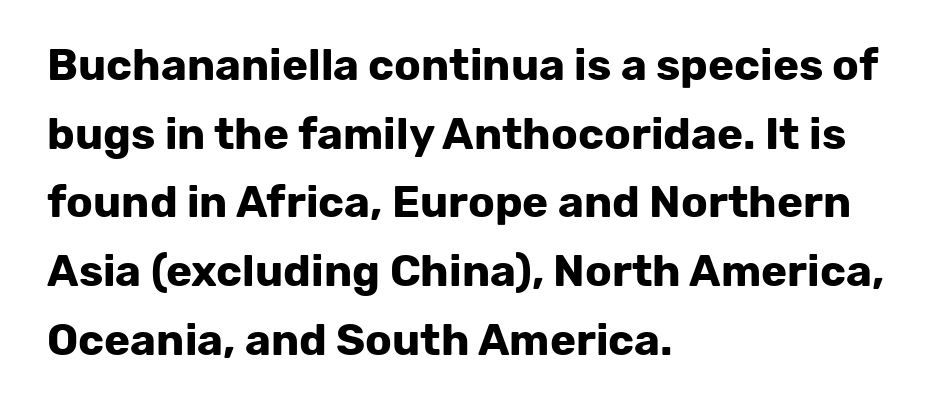
{"serif": "no", "italic": "no", "bold": "yes", "weight": "bold", "width": "normal", "stroke_contrast": "low", "x_height": "medium", "monospaced": "no", "underline": "no", "align": "left", "line_spacing": "normal", "line_spacing_ratio": 1.56, "letter_spacing": "normal", "letter_spacing_em": 0.0, "glyph_px": 44}
